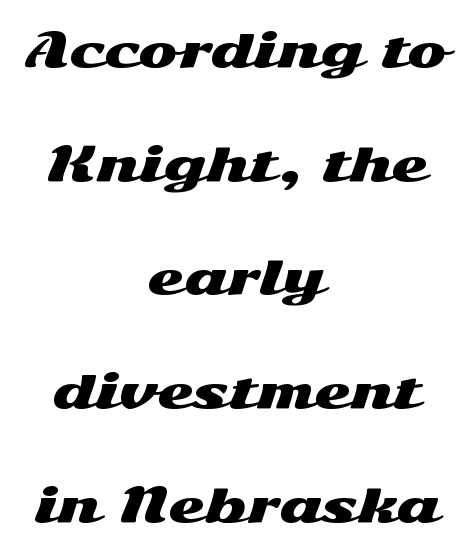
Q: Is the text italic (slanted)? A: Yes.
Q: Is the typeface a serif or a sans-serif typeface? A: Sans-serif.
Q: Is the text underlined? A: No.
Q: How is the paragraph aligned? A: Centered.
Q: Is the spacing between letters normal or unusually wide? A: Normal.
Q: Is the spacing between lines tight, normal or loose? A: Loose.
Q: Width (condensed, normal, or wide)? A: Wide.
Q: Stroke contrast? A: Medium.
Q: x-height? A: Medium.
Q: Monospaced? A: No.
